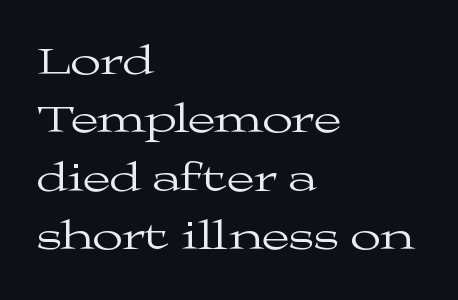
A classic flush-left, rag-right setting is used for this passage. Looks like regular typesetting: each glyph gets only the width it needs. Horizontal bands of white between lines are of average thickness. The type family on display is of the serif kind.
